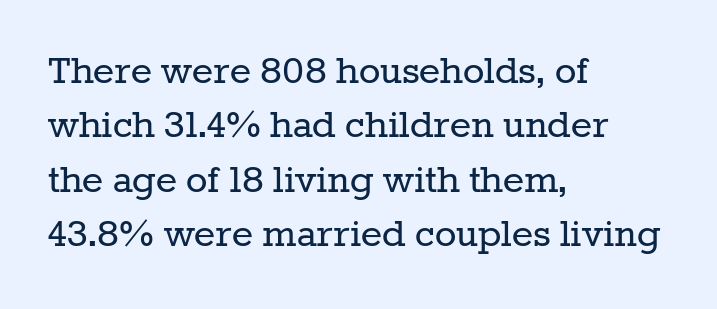
{"serif": "yes", "italic": "no", "bold": "no", "weight": "regular", "width": "normal", "stroke_contrast": "low", "x_height": "medium", "monospaced": "no", "underline": "no", "align": "left", "line_spacing_ratio": 1.21, "letter_spacing": "normal", "letter_spacing_em": 0.0, "glyph_px": 45}
